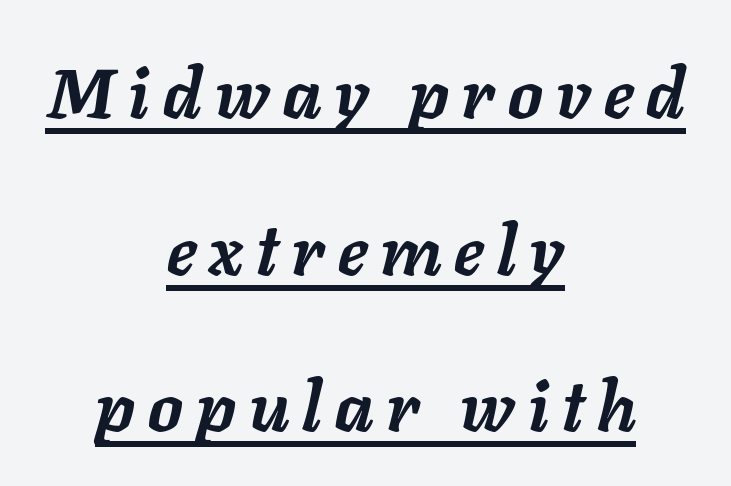
Q: Is the text bold? A: Yes.
Q: Is the text italic (slanted)? A: Yes, it leans right by about 11 degrees.
Q: Is the text underlined? A: Yes.
Q: How is the paragraph aligned? A: Centered.
Q: Is the spacing between lines tight, normal or loose? A: Loose.
Q: Width (condensed, normal, or wide)? A: Normal.
Q: Stroke contrast? A: Low.
Q: x-height? A: Medium.
Q: Monospaced? A: No.
